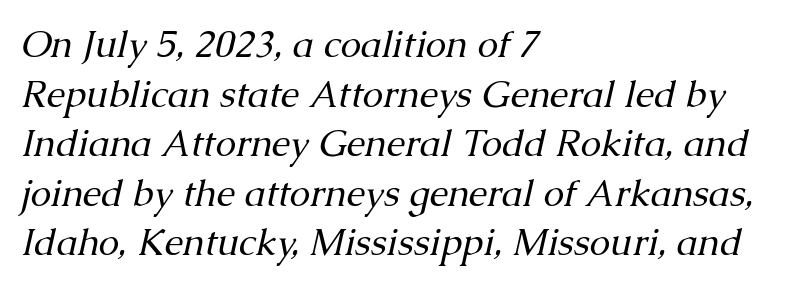
Check under the words: just untouched page. The lettering tilts uniformly, giving the passage an italic look. Teacher's note: observe the even left margin — that is flush-left alignment. What kind of face is this? One with serifs. A normal amount of white space separates one row of letters from the next. Vertical stems look standard width or narrower in stroke.
